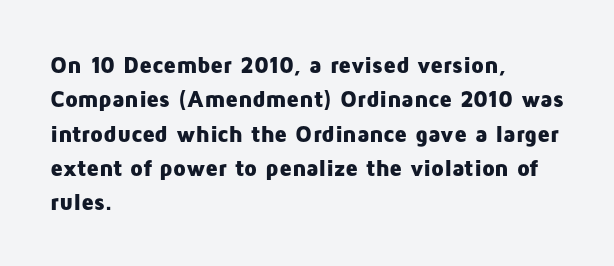
{"italic": "no", "bold": "yes", "underline": "no", "align": "left", "line_spacing": "normal", "line_spacing_ratio": 1.49, "letter_spacing": "normal", "letter_spacing_em": 0.0, "glyph_px": 23}
